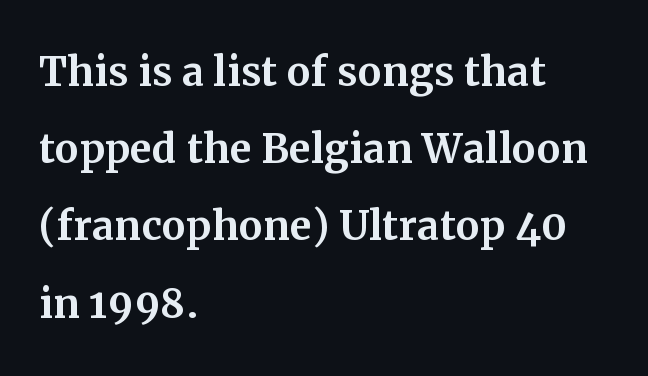
Q: Is the text italic (slanted)? A: No, it is upright.
Q: Is the typeface a serif or a sans-serif typeface? A: Serif.
Q: Is the text underlined? A: No.
Q: How is the paragraph aligned? A: Left-aligned.
Q: Is the spacing between letters normal or unusually wide? A: Normal.
Q: Is the spacing between lines tight, normal or loose? A: Normal.
Q: Width (condensed, normal, or wide)? A: Normal.
Q: Stroke contrast? A: Medium.
Q: x-height? A: Medium.
Q: Monospaced? A: No.
